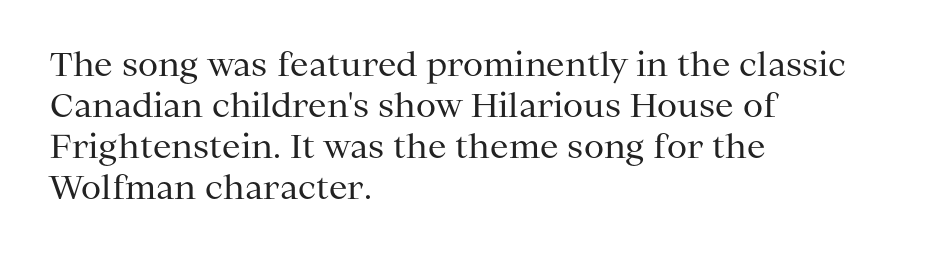
The image shows 33 px regular-weight serif type, upright; set left-aligned, line spacing 1.24x, normal letter spacing, not underlined; medium stroke contrast and a medium x-height.
